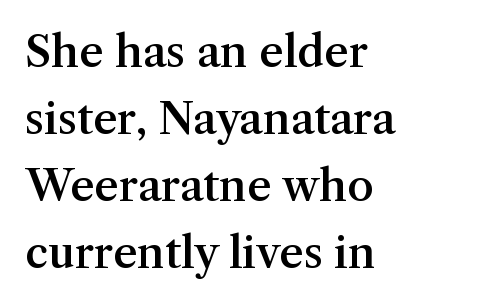
{"serif": "yes", "italic": "no", "bold": "semi", "weight": "semibold", "width": "normal", "stroke_contrast": "medium", "x_height": "medium", "monospaced": "no", "underline": "no", "align": "left", "line_spacing": "normal", "line_spacing_ratio": 1.56, "letter_spacing": "normal", "letter_spacing_em": 0.0, "glyph_px": 43}
